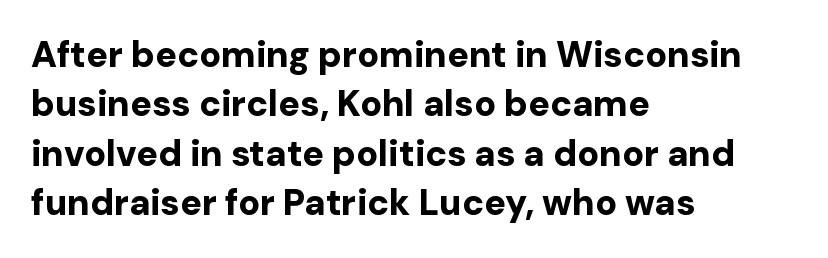
Q: Is the text bold? A: Yes.
Q: Is the text italic (slanted)? A: No, it is upright.
Q: Is the typeface a serif or a sans-serif typeface? A: Sans-serif.
Q: Is the text underlined? A: No.
Q: How is the paragraph aligned? A: Left-aligned.
Q: Is the spacing between letters normal or unusually wide? A: Normal.
Q: Is the spacing between lines tight, normal or loose? A: Normal.
Q: Width (condensed, normal, or wide)? A: Normal.
Q: Stroke contrast? A: Low.
Q: x-height? A: Medium.
Q: Monospaced? A: No.
